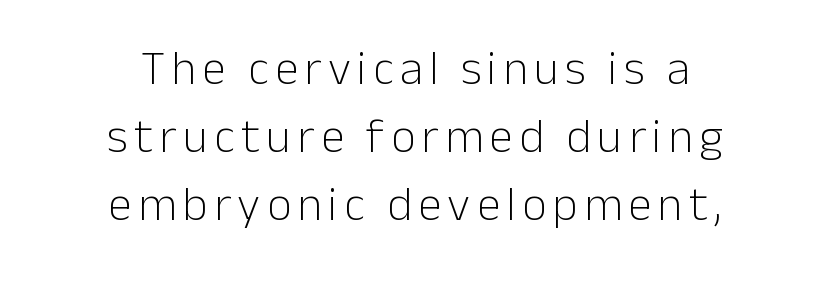
The image shows 48 px light sans-serif type, upright; set centered, normal line spacing (1.42x), not underlined; low stroke contrast and a medium x-height.
